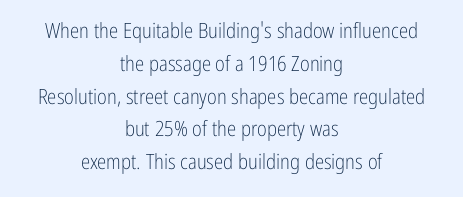
Q: Is the text bold? A: No.
Q: Is the text italic (slanted)? A: No, it is upright.
Q: Is the text underlined? A: No.
Q: How is the paragraph aligned? A: Centered.
Q: Is the spacing between letters normal or unusually wide? A: Normal.
Q: Is the spacing between lines tight, normal or loose? A: Normal.
